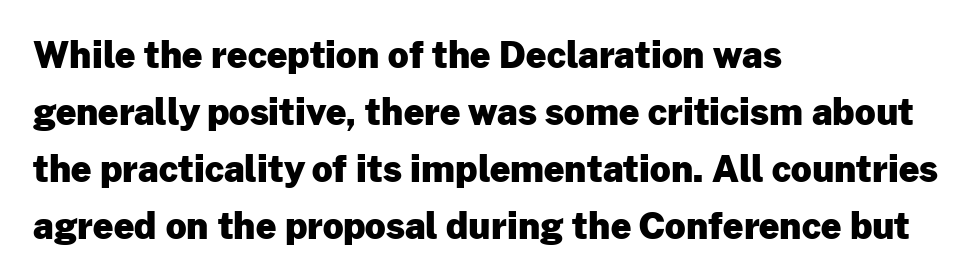
The image shows 36 px heavy sans-serif type, upright; set left-aligned, normal line spacing (1.58x), normal letter spacing, not underlined; low stroke contrast and a medium x-height.
